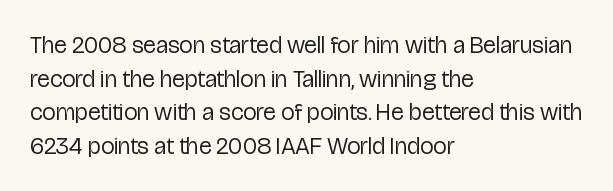
Q: Is the text bold? A: No.
Q: Is the text italic (slanted)? A: No, it is upright.
Q: Is the text underlined? A: No.
Q: How is the paragraph aligned? A: Left-aligned.
Q: Is the spacing between letters normal or unusually wide? A: Normal.
Q: Is the spacing between lines tight, normal or loose? A: Normal.
